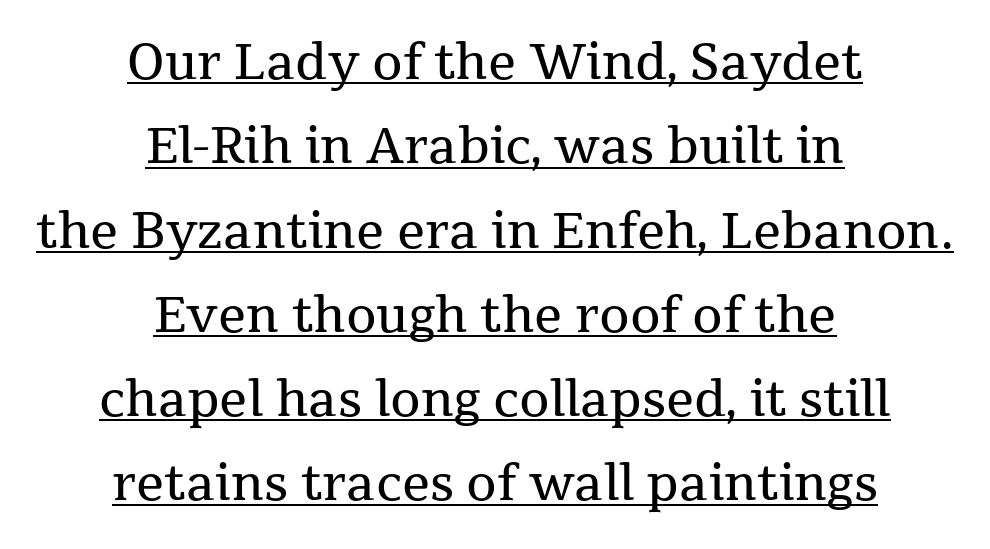
{"serif": "yes", "italic": "no", "bold": "no", "weight": "regular", "width": "normal", "stroke_contrast": "medium", "x_height": "medium", "monospaced": "no", "underline": "yes", "align": "center", "line_spacing_ratio": 1.72, "letter_spacing": "normal", "letter_spacing_em": 0.0, "glyph_px": 49}
